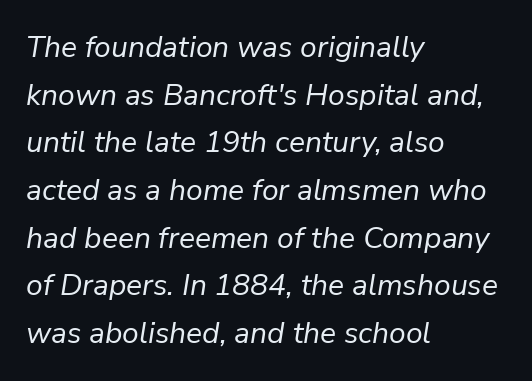
This reads as an unemphasized weight, regular at the heaviest. Notice how the stems are inclined rather than vertical — that's the hallmark of italics. The letters sit at their default tracking, neither squeezed nor spread. Horizontal bands of white between lines are of average thickness. The zone under the glyphs is completely vacant.
